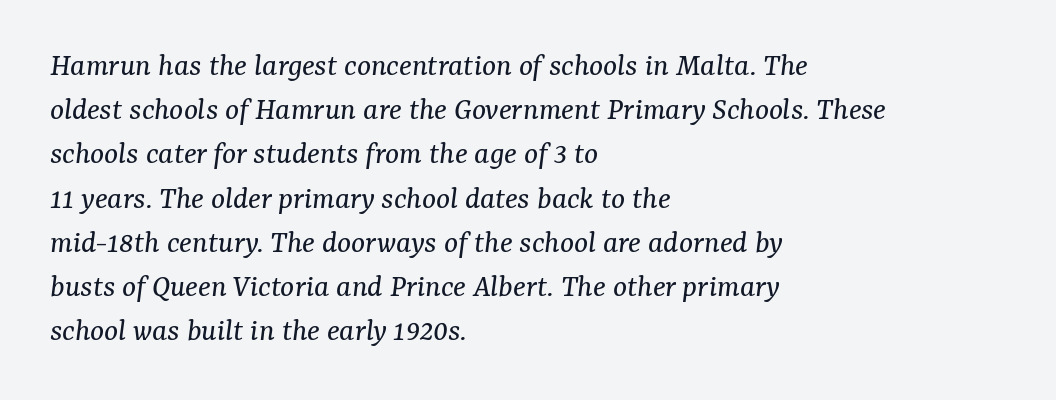
These lines stack with their left ends in a neat column. These lines were composed using italics. Does the type have serifs? Yes, each stem ends in a small foot. The lines sit at an ordinary, default distance from one another.
